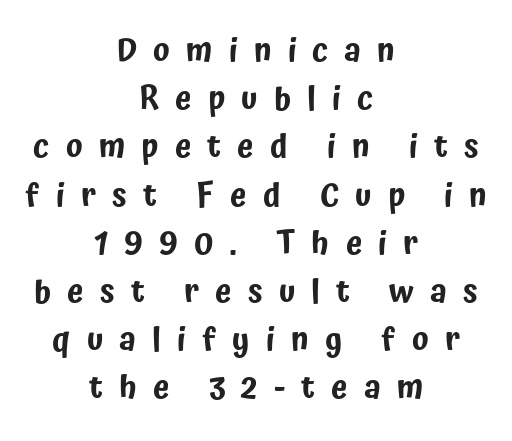
Character widths vary here, with narrow letters taking less room than wide ones. Has an underline been added? It has not. Each word looks stretched out because of the extra space between its letters. Quick note: interline space is typical.
